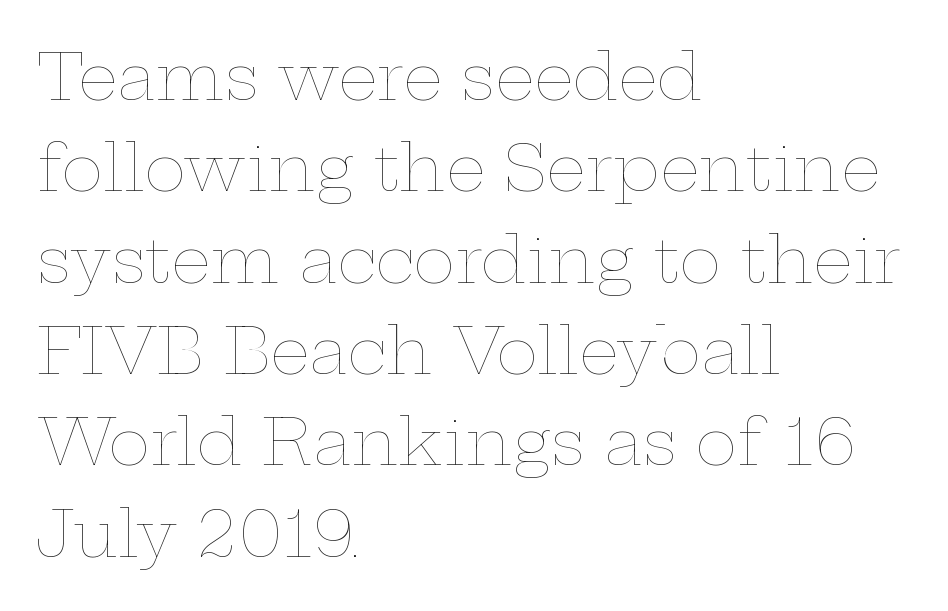
Q: Is the text bold? A: No.
Q: Is the text italic (slanted)? A: No, it is upright.
Q: Is the text underlined? A: No.
Q: How is the paragraph aligned? A: Left-aligned.
Q: Is the spacing between letters normal or unusually wide? A: Normal.
Q: Is the spacing between lines tight, normal or loose? A: Normal.
Q: Width (condensed, normal, or wide)? A: Wide.
Q: Stroke contrast? A: Low.
Q: x-height? A: Medium.
Q: Monospaced? A: No.
